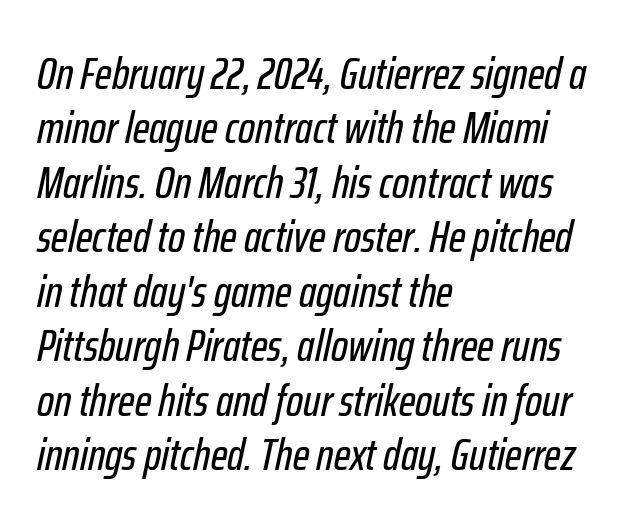
The rendering uses natural spacing where letterforms have individual widths. The letters sit at their default tracking, neither squeezed nor spread. These lines were composed using italics. The baseline area is clear. Reading down the block, your eye returns to a fixed left position each line.
